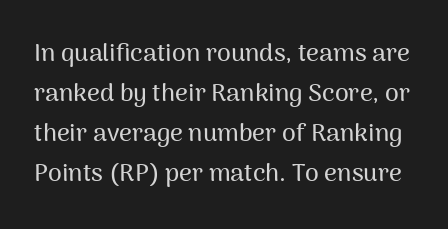
{"italic": "no", "underline": "no", "line_spacing": "normal", "line_spacing_ratio": 1.6, "letter_spacing": "normal", "letter_spacing_em": 0.0, "glyph_px": 25}
